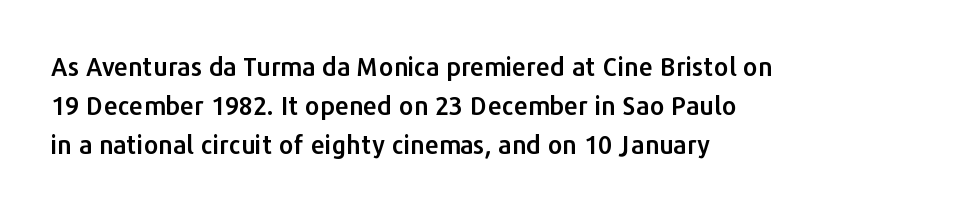
The horizontal fit of the characters is conventional and even. The passage shown stacks its lines at a standard gap. The letters stand straight up with perfectly vertical stems. Descender tails drop into unmarked territory. Is the block centered? No — it sits flush against the left margin.
